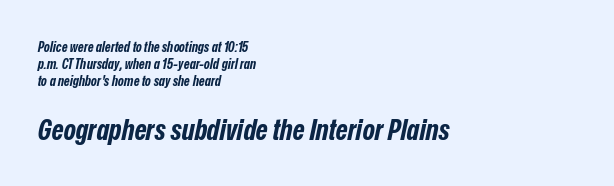
The image shows 29 px bold, condensed type, italic (leaning right); set left-aligned, line spacing 1.22x, normal letter spacing, not underlined; the second (bottom) block is 2.07x larger; low stroke contrast and a medium x-height.
